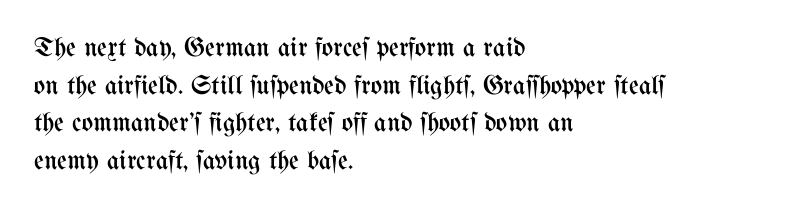
Notice how the stems are strictly vertical — no italics here. A bare baseline throughout the passage. Inter-character spacing is left at the font's built-in metrics. Vertical spacing — default. The ragged edge is on the right, which tells us the setting is flush left. The font sits on the lighter half of the weight spectrum, regular included.
